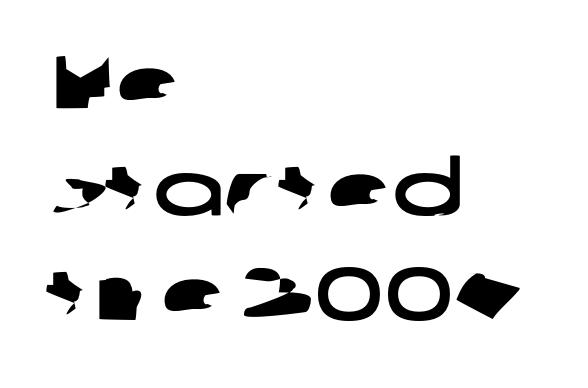
The image shows 75 px wide sans-serif type; set left-aligned, normal line spacing (1.41x), normal letter spacing, not underlined; low stroke contrast and a medium x-height.
